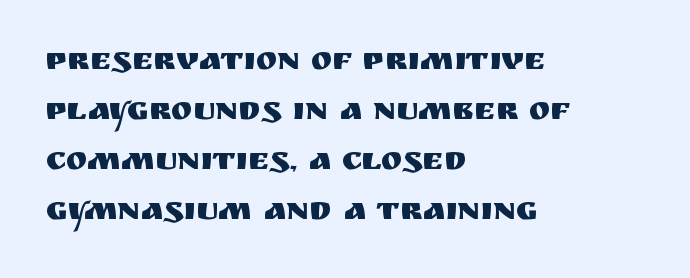
The image shows 32 px sans-serif type, upright; set left-aligned, normal line spacing (1.56x), normal letter spacing, not underlined; medium stroke contrast and a large x-height.
